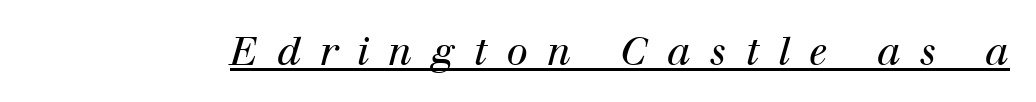
Font category for this specimen: serif. No chunkiness to these letters — they're not bold. Note the varied advance widths — an 'i' is clearly narrower than an 'm'. Compared with typical body copy, the letter spacing here is much looser. The rendering applies a slant to the glyphs. Glance below the letters and you will spot a drawn line.
